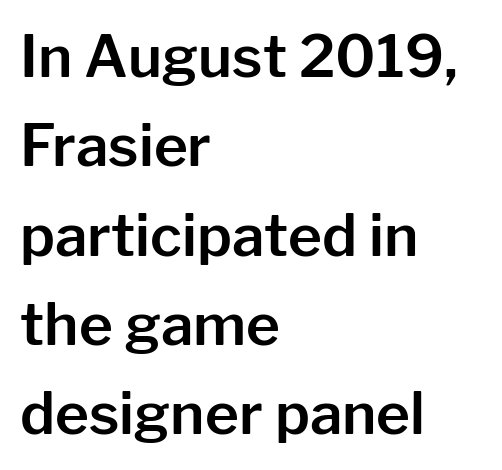
The image shows 58 px sans-serif type, upright; set left-aligned, normal line spacing (1.54x), normal letter spacing, not underlined; low stroke contrast and a medium x-height.
